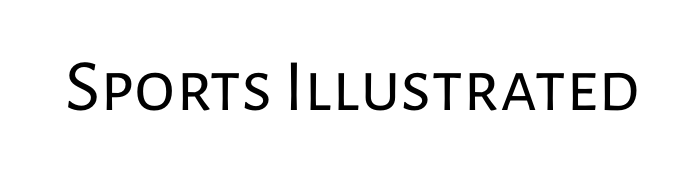
Q: Is the text bold? A: No.
Q: Is the text italic (slanted)? A: No, it is upright.
Q: Is the typeface a serif or a sans-serif typeface? A: Sans-serif.
Q: Is the text underlined? A: No.
Q: Is the spacing between letters normal or unusually wide? A: Normal.
Q: Width (condensed, normal, or wide)? A: Normal.
Q: Stroke contrast? A: Low.
Q: x-height? A: Medium.
Q: Monospaced? A: No.
